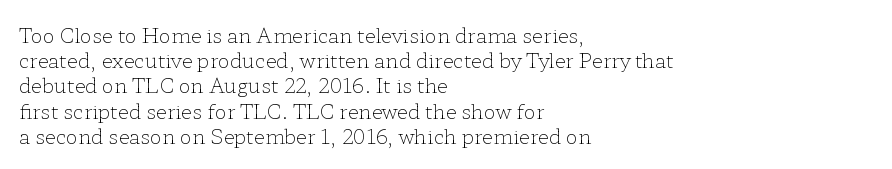
How would I describe the line gaps? Plain and ordinary. Stem width sits at or under what a default text font uses. Posture: straight, roman, zero tilt. Underlining? Definitely not there. How are the letters spaced? Ordinarily, with no added tracking. Alignment: flush left.
